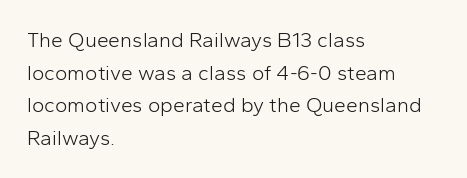
Q: Is the text bold? A: No.
Q: Is the text italic (slanted)? A: No, it is upright.
Q: Is the text underlined? A: No.
Q: How is the paragraph aligned? A: Left-aligned.
Q: Is the spacing between letters normal or unusually wide? A: Normal.
Q: Is the spacing between lines tight, normal or loose? A: Normal.
